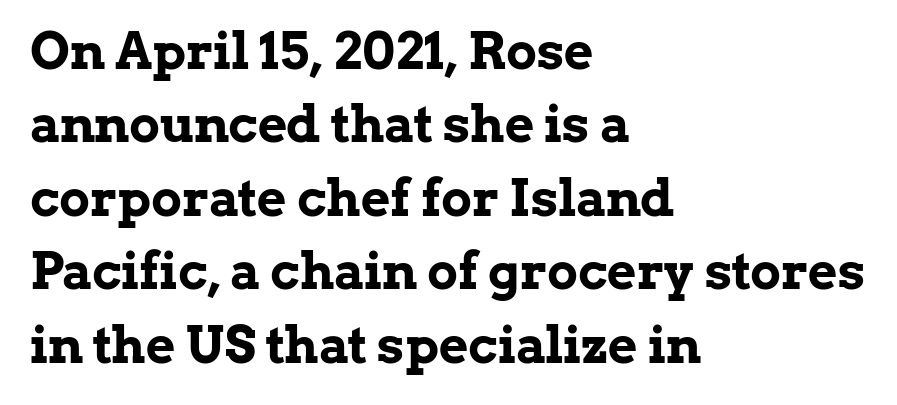
{"serif": "yes", "italic": "no", "bold": "yes", "weight": "bold", "width": "normal", "stroke_contrast": "low", "x_height": "medium", "monospaced": "no", "underline": "no", "align": "left", "line_spacing": "normal", "line_spacing_ratio": 1.44, "letter_spacing": "normal", "letter_spacing_em": 0.0, "glyph_px": 51}
